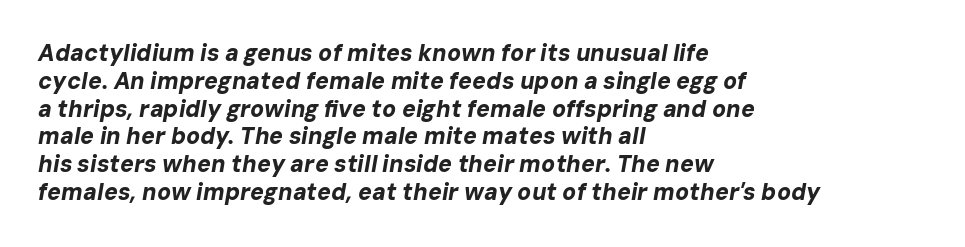
Q: Is the text bold? A: Yes.
Q: Is the text italic (slanted)? A: Yes, it leans right by about 10 degrees.
Q: Is the text underlined? A: No.
Q: How is the paragraph aligned? A: Left-aligned.
Q: Is the spacing between letters normal or unusually wide? A: Normal.
